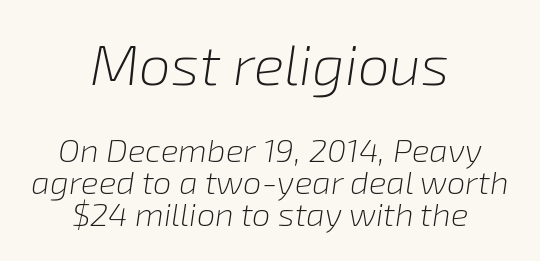
{"italic": "yes", "lean": "right", "slant_degrees": 8, "bold": "no", "weight": "light", "width": "normal", "stroke_contrast": "low", "x_height": "medium", "monospaced": "no", "underline": "no", "align": "center", "line_spacing": "tight", "line_spacing_ratio": 0.97, "letter_spacing": "normal", "letter_spacing_em": 0.0, "larger_block": "first", "size_ratio": 1.73, "glyph_px": 57}
